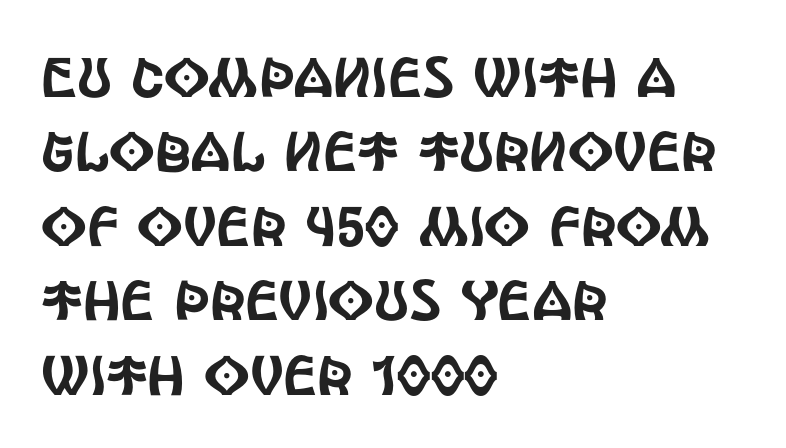
Glyph-to-glyph distance matches everyday printed text. Descenders are the only things crossing below the line. The setting favours the left margin, as ordinary paragraphs usually do. Quick note: interline space is typical.
